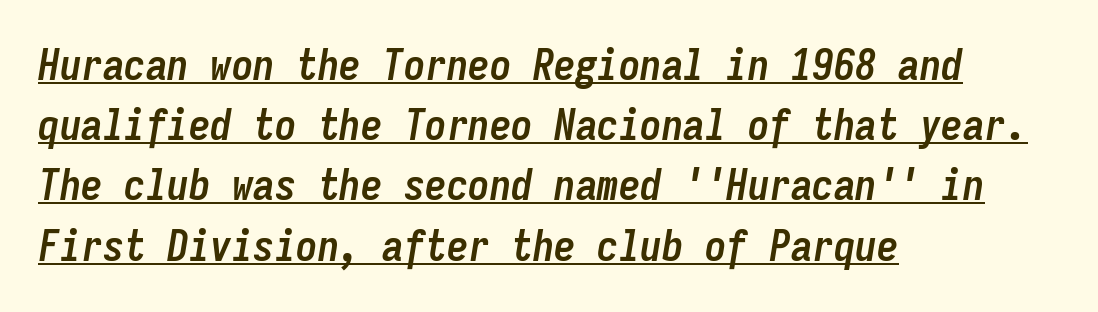
The image shows 43 px semibold, condensed type, italic (leaning right), monospaced; set left-aligned, normal line spacing (1.4x), normal letter spacing, underlined; low stroke contrast and a medium x-height.
